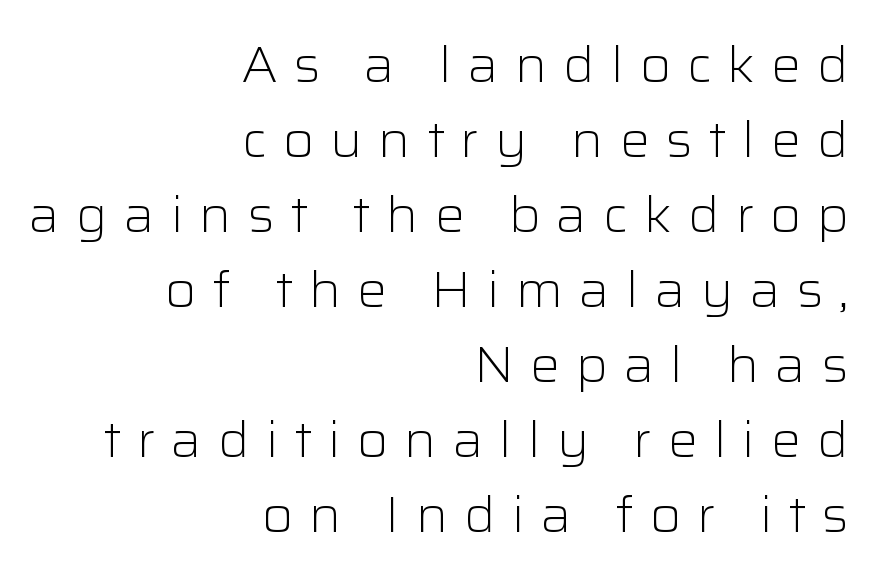
{"serif": "no", "italic": "no", "bold": "no", "weight": "light", "width": "normal", "stroke_contrast": "low", "x_height": "medium", "monospaced": "no", "underline": "no", "align": "right", "line_spacing": "normal", "line_spacing_ratio": 1.5, "letter_spacing": "wide", "letter_spacing_em": 0.32, "glyph_px": 50}
